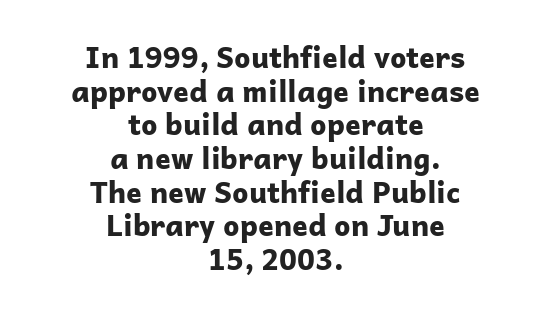
The type is set solid horizontally, with unmodified tracking. Nope, no serifs anywhere on these letters. Spacing verdict: proportional, widths tailored to each character. Honestly, there is no underline to notice here at all. The typography opts for an upright posture over an oblique one.
